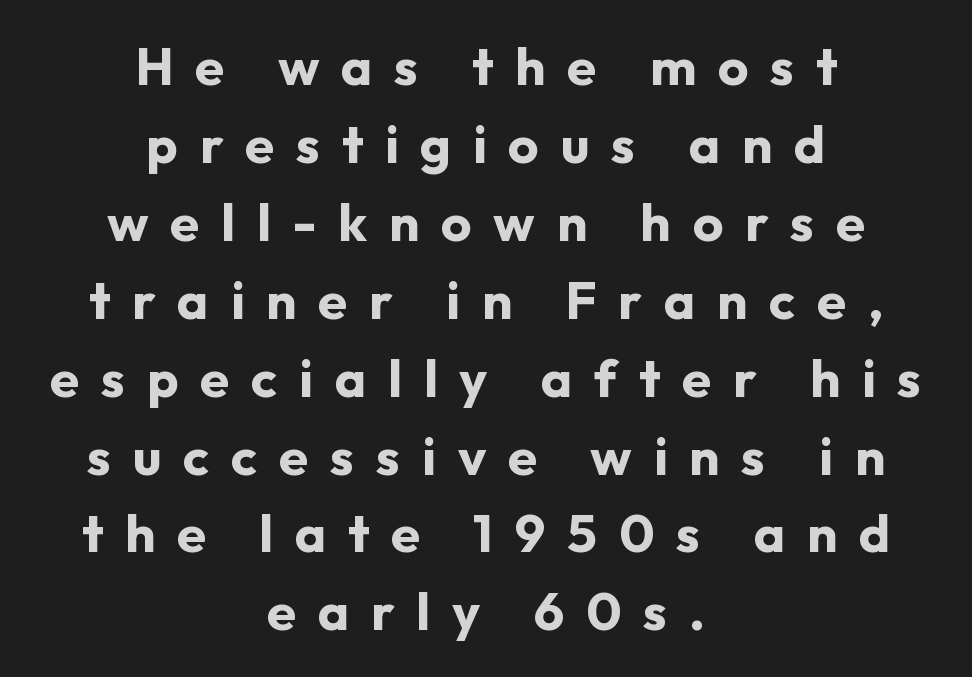
Q: Is the text bold? A: Yes.
Q: Is the text italic (slanted)? A: No, it is upright.
Q: Is the typeface a serif or a sans-serif typeface? A: Sans-serif.
Q: Is the text underlined? A: No.
Q: How is the paragraph aligned? A: Centered.
Q: Is the spacing between letters normal or unusually wide? A: Unusually wide.
Q: Is the spacing between lines tight, normal or loose? A: Normal.
Q: Width (condensed, normal, or wide)? A: Normal.
Q: Stroke contrast? A: Low.
Q: x-height? A: Medium.
Q: Monospaced? A: No.
